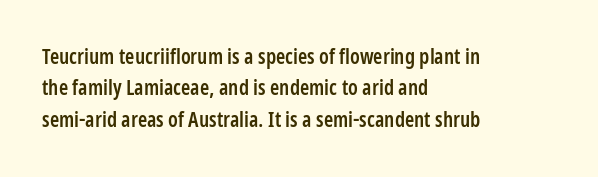
Q: Is the text bold? A: Semi-bold.
Q: Is the text italic (slanted)? A: No, it is upright.
Q: Is the text underlined? A: No.
Q: How is the paragraph aligned? A: Left-aligned.
Q: Is the spacing between letters normal or unusually wide? A: Normal.
Q: Is the spacing between lines tight, normal or loose? A: Normal.
